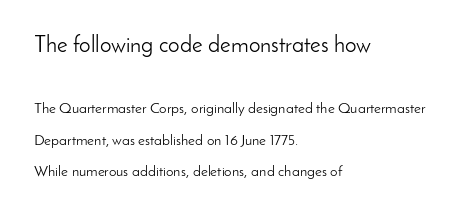
The axis of the letterforms is exactly vertical. Stroke thickness stays within the range of a standard reading face or lighter. Each word holds together tightly as a unit, with standard inter-letter gaps. Visually, the top section dominates because its glyphs are scaled up. Line starts are locked; line ends wander. Students, observe: this is what heavily led, spacious text looks like.
